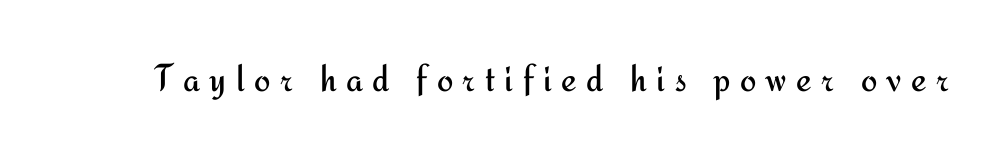
{"serif": "no", "italic": "no", "bold": "no", "weight": "regular", "width": "normal", "stroke_contrast": "medium", "x_height": "small", "monospaced": "no", "underline": "no", "letter_spacing": "wide", "letter_spacing_em": 0.24, "glyph_px": 39}
